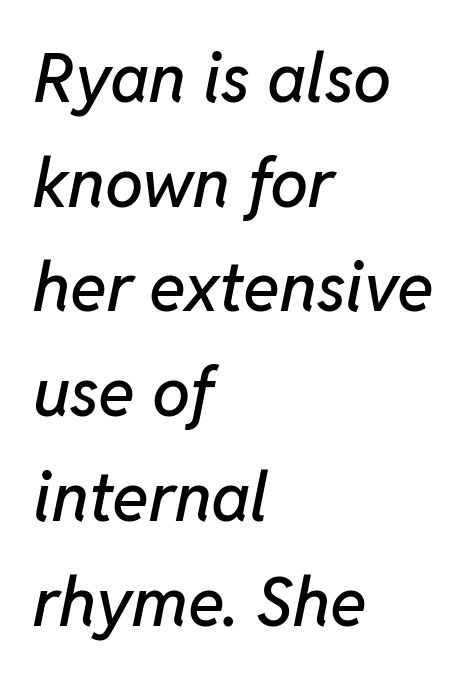
The image shows 68 px text type, italic (leaning right); set left-aligned, normal line spacing (1.54x), normal letter spacing, not underlined; low stroke contrast and a medium x-height.
